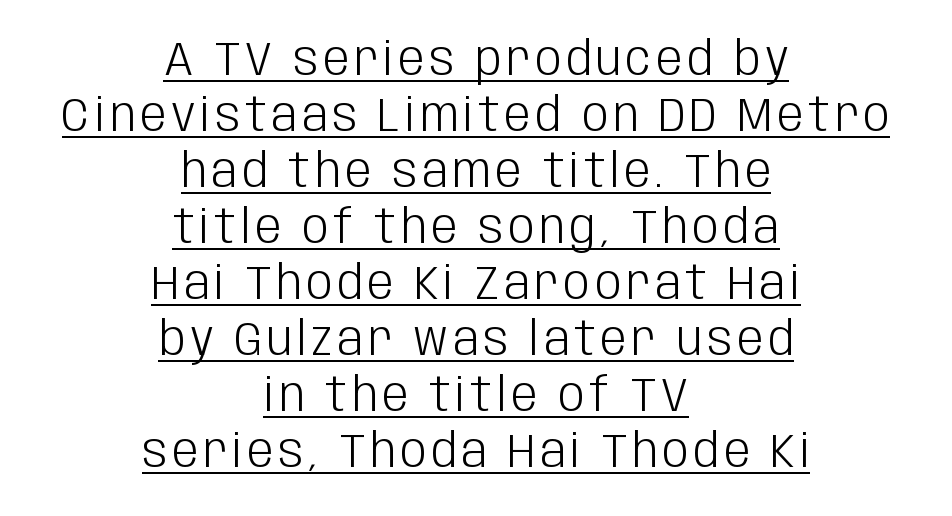
{"serif": "no", "italic": "no", "bold": "no", "weight": "light", "width": "condensed", "stroke_contrast": "low", "x_height": "large", "monospaced": "no", "underline": "yes", "align": "center", "line_spacing_ratio": 1.19, "glyph_px": 47}
